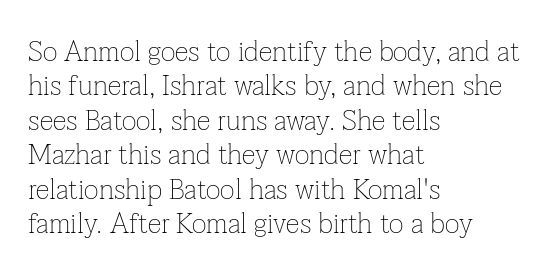
Q: Is the text bold? A: No.
Q: Is the text italic (slanted)? A: No, it is upright.
Q: Is the typeface a serif or a sans-serif typeface? A: Serif.
Q: Is the text underlined? A: No.
Q: How is the paragraph aligned? A: Left-aligned.
Q: Is the spacing between letters normal or unusually wide? A: Normal.
Q: Width (condensed, normal, or wide)? A: Normal.
Q: Stroke contrast? A: Low.
Q: x-height? A: Medium.
Q: Monospaced? A: No.
